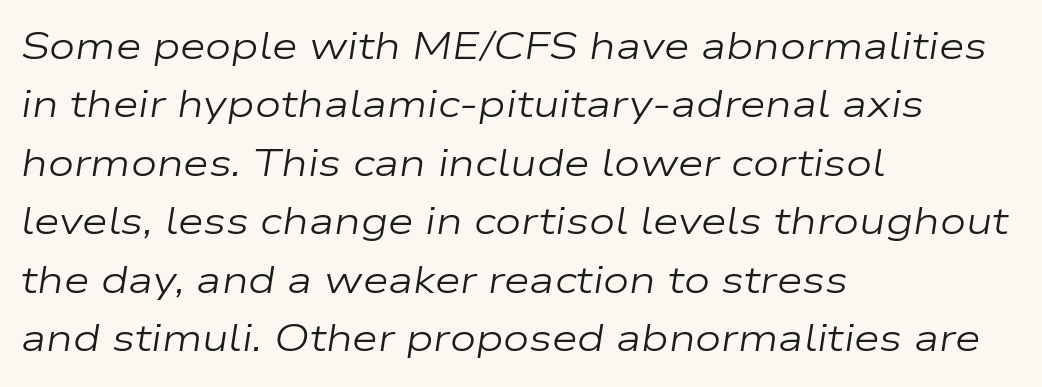
The image shows 37 px regular-weight, wide type, italic (leaning right); set left-aligned, normal line spacing (1.58x), normal letter spacing, not underlined; low stroke contrast and a medium x-height.
